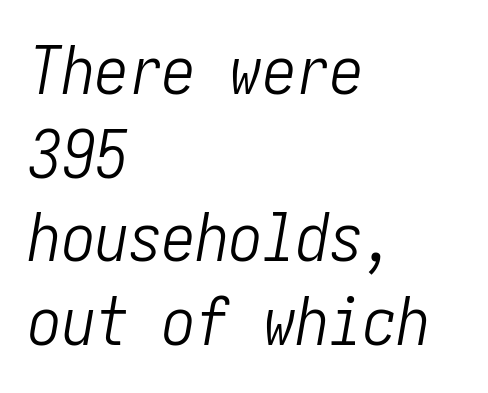
Q: Is the text bold? A: No.
Q: Is the text italic (slanted)? A: Yes, it leans right by about 10 degrees.
Q: Is the text underlined? A: No.
Q: How is the paragraph aligned? A: Left-aligned.
Q: Is the spacing between letters normal or unusually wide? A: Normal.
Q: Is the spacing between lines tight, normal or loose? A: Normal.
Q: Width (condensed, normal, or wide)? A: Condensed.
Q: Stroke contrast? A: Low.
Q: x-height? A: Medium.
